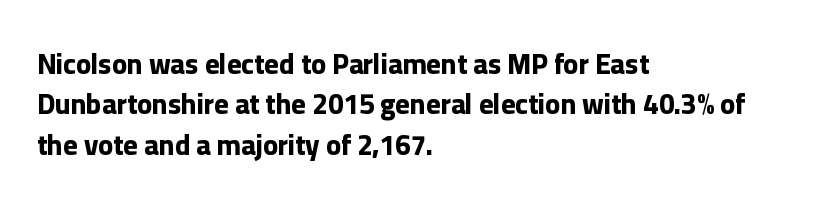
The image shows 28 px bold sans-serif type, upright; set left-aligned, normal line spacing (1.44x), normal letter spacing, not underlined; low stroke contrast and a medium x-height.
